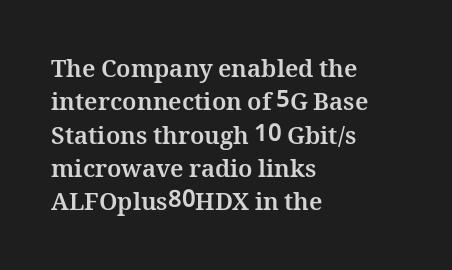
You can tell it's not italic because the verticals are truly vertical. Descender tails drop into unmarked territory. Baseline-to-baseline distance is the conventional proportion of letter height. Nobody touched the tracking dial on this one. Thick stems and heavy bowls — unmistakably bold. One-word summary of the alignment: left.
